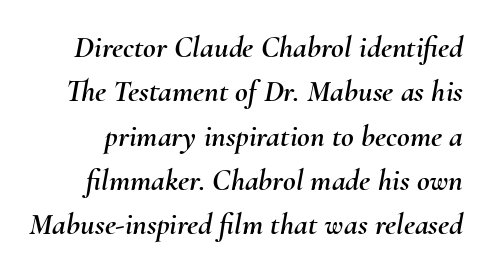
The horizontal fit of the characters is conventional and even. Letters rest on an invisible, unmarked baseline. The face used here has a pronounced slope to its letters. The passage shown stacks its lines at a standard gap.
